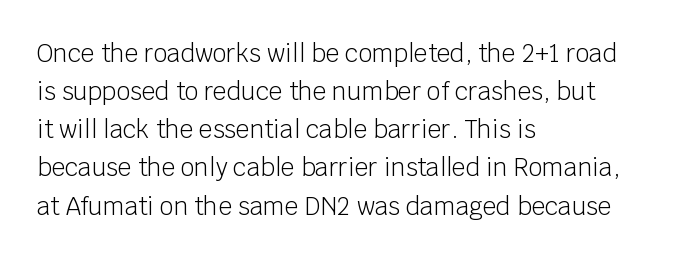
Q: Is the text bold? A: No.
Q: Is the text italic (slanted)? A: No, it is upright.
Q: Is the text underlined? A: No.
Q: How is the paragraph aligned? A: Left-aligned.
Q: Is the spacing between letters normal or unusually wide? A: Normal.
Q: Is the spacing between lines tight, normal or loose? A: Normal.
